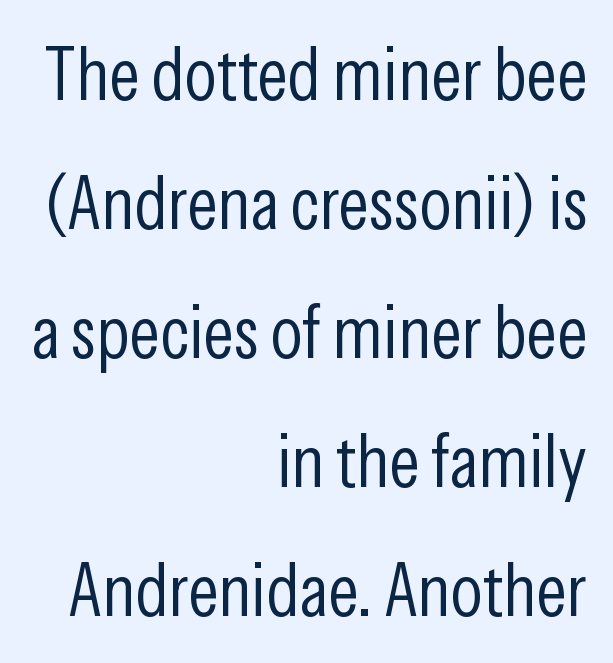
{"serif": "no", "italic": "no", "bold": "no", "weight": "light", "width": "condensed", "stroke_contrast": "low", "x_height": "medium", "monospaced": "no", "underline": "no", "align": "right", "line_spacing_ratio": 1.72, "letter_spacing": "normal", "letter_spacing_em": 0.0, "glyph_px": 75}
